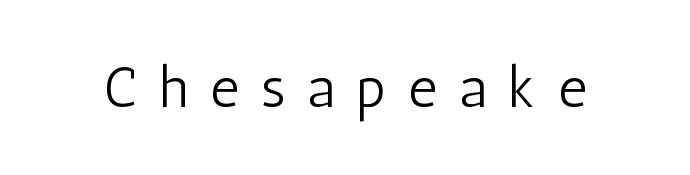
The image shows 57 px light, condensed sans-serif type, upright; set unusually wide letter spacing (+0.39 em), not underlined; low stroke contrast and a medium x-height.
